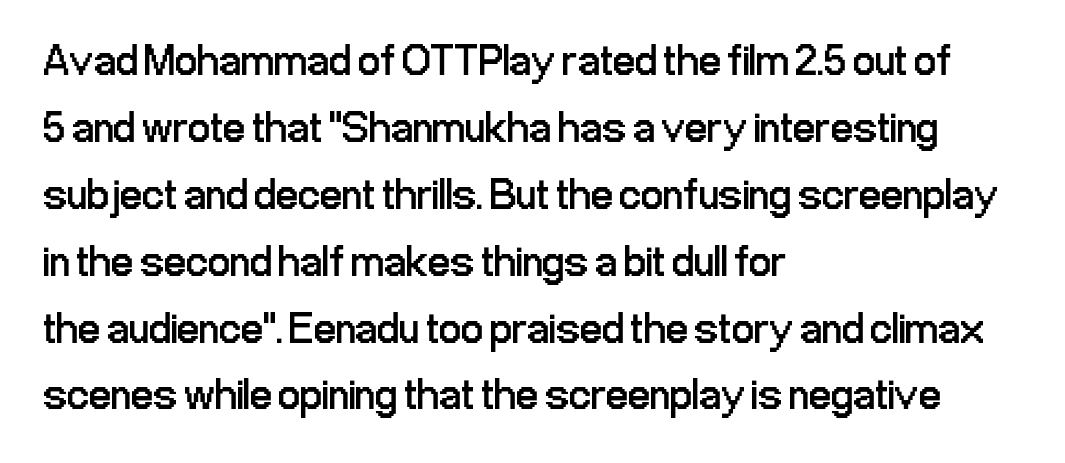
A normal amount of white space separates one row of letters from the next. A typesetter would mark this as roman, not italic. The face looks like a standard text weight, possibly lighter. This sample has the flowing, uneven cadence of proportional lettering. You can tell from the bare stems that sans-serif type was used.
